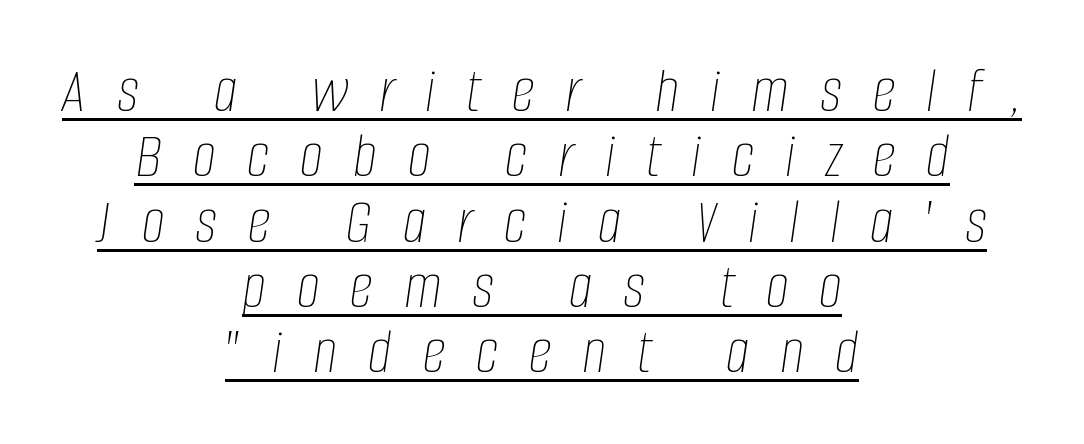
Bold? No — there's no thickening of the strokes. Substantial extra tracking has been applied to these lines. Each letter keeps its own natural width here, so spacing adapts to shape. Italic: yes, the glyphs are oblique. The leading is snug, giving the passage a crowded texture. The paragraph shown floats in the horizontal middle.
